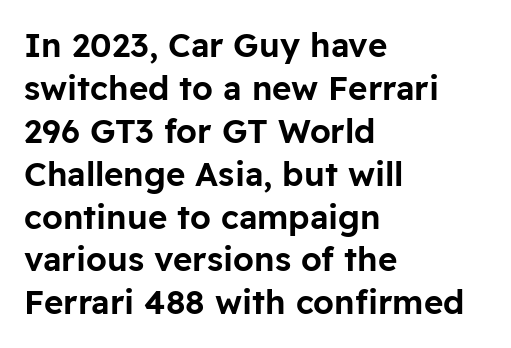
Think of a printed novel: that variable character pitch is what you see here. How would I describe the line gaps? Plain and ordinary. A typesetter would mark this as roman, not italic. Nope, no serifs anywhere on these letters.
